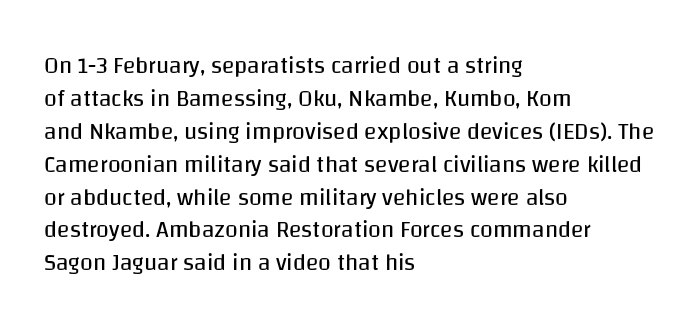
Honestly, the row spacing looks completely unremarkable. Caption: face not bold, strokes unweighted. Posture: vertical. This rendering features lettering with no underline. The setting favours the left margin, as ordinary paragraphs usually do.
